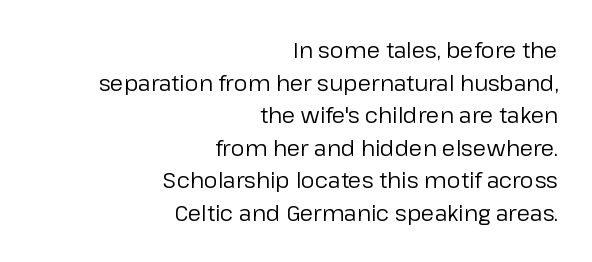
The image shows 22 px text type, upright; set right-aligned, normal line spacing (1.48x), normal letter spacing, not underlined.
